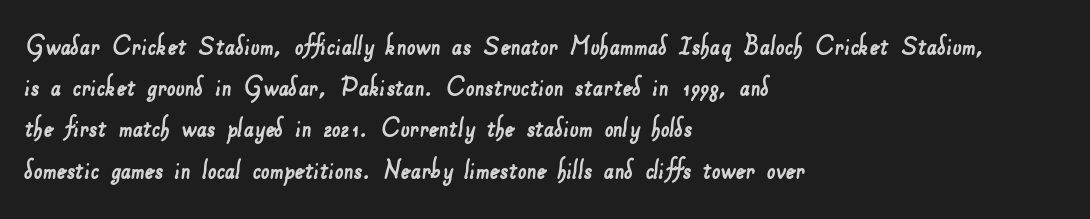
{"serif": "no", "width": "normal", "stroke_contrast": "low", "x_height": "small", "monospaced": "no", "underline": "no", "align": "left", "line_spacing": "normal", "line_spacing_ratio": 1.33, "letter_spacing": "normal", "letter_spacing_em": 0.0, "glyph_px": 31}
